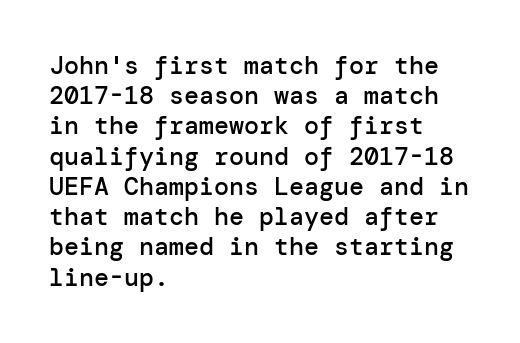
Posture: straight, roman, zero tilt. Unmarked baselines from the first word to the last. Spacing between characters is what you'd get straight out of the box. The face used here is a semibold: visibly heavier than regular, lighter than bold.
